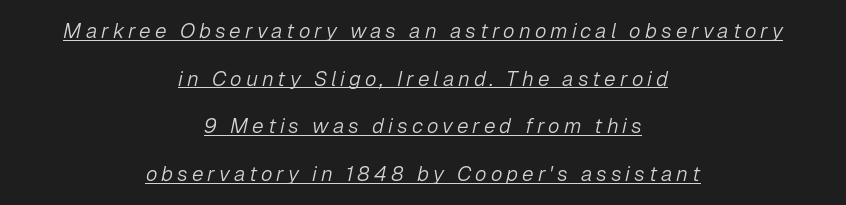
The whole block is typeset with a tilt. Horizontal alignment here is central, giving a formal, balanced look. This reads as an unemphasized weight, regular at the heaviest. A rule runs beneath these lines of type. You could fit nearly another row in the gap between these rows.
